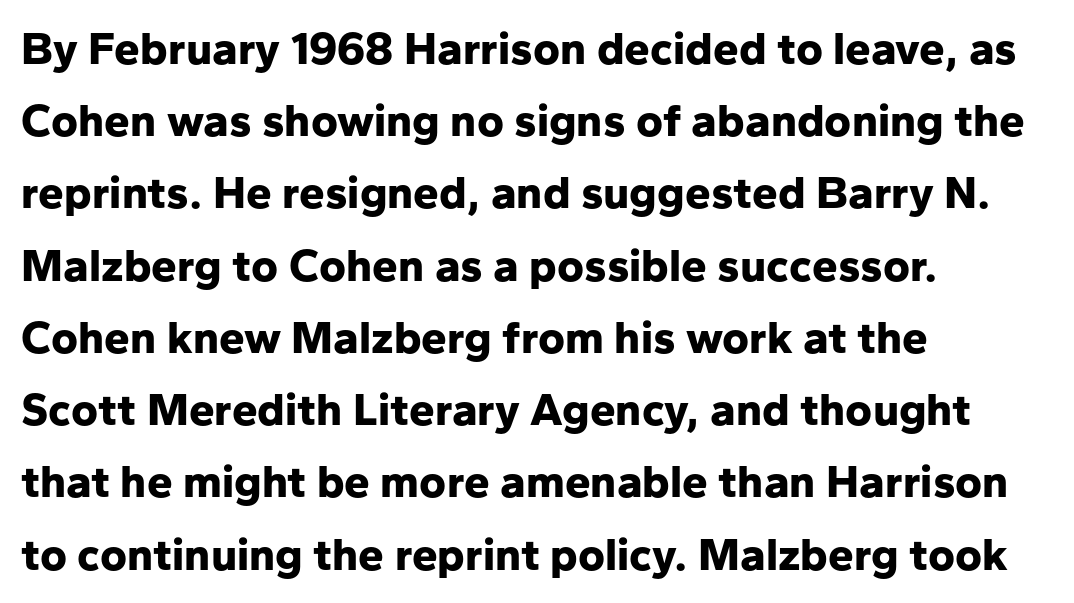
The image shows 46 px bold sans-serif type, upright; set left-aligned, normal line spacing (1.57x), normal letter spacing, not underlined; low stroke contrast and a medium x-height.
